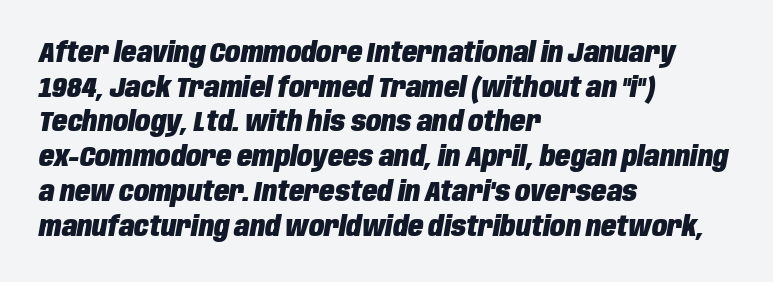
{"italic": "yes", "lean": "right", "slant_degrees": 10, "bold": "yes", "weight": "heavy", "width": "condensed", "stroke_contrast": "low", "x_height": "large", "monospaced": "no", "underline": "no", "align": "left", "line_spacing_ratio": 1.24, "letter_spacing": "normal", "letter_spacing_em": 0.0, "glyph_px": 28}
